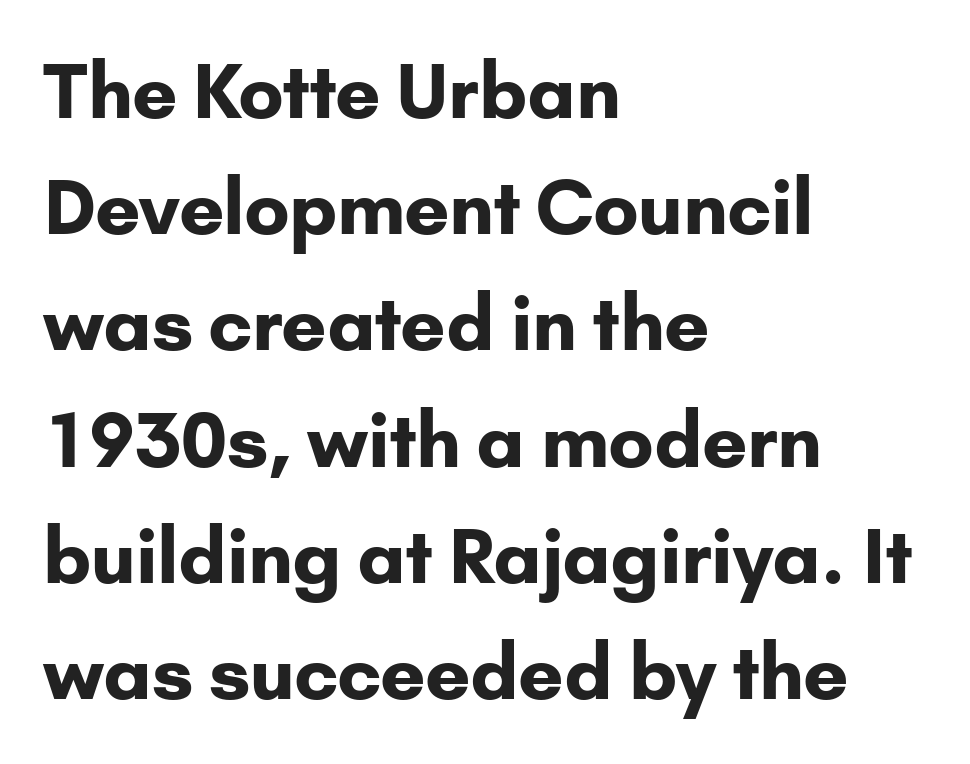
Q: Is the text bold? A: Yes.
Q: Is the text italic (slanted)? A: No, it is upright.
Q: Is the typeface a serif or a sans-serif typeface? A: Sans-serif.
Q: Is the text underlined? A: No.
Q: How is the paragraph aligned? A: Left-aligned.
Q: Is the spacing between letters normal or unusually wide? A: Normal.
Q: Is the spacing between lines tight, normal or loose? A: Normal.
Q: Width (condensed, normal, or wide)? A: Normal.
Q: Stroke contrast? A: Low.
Q: x-height? A: Small.
Q: Monospaced? A: No.
